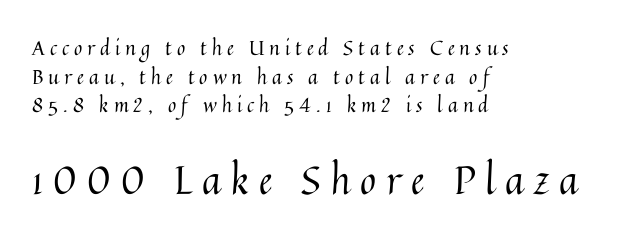
Proportional: the letters do not fall into vertical columns. Type size steps up from the first block to the second. Notice how descenders clear the ascenders below comfortably — that's standard leading. Stroke thickness stays within the range of a standard reading face or lighter.
